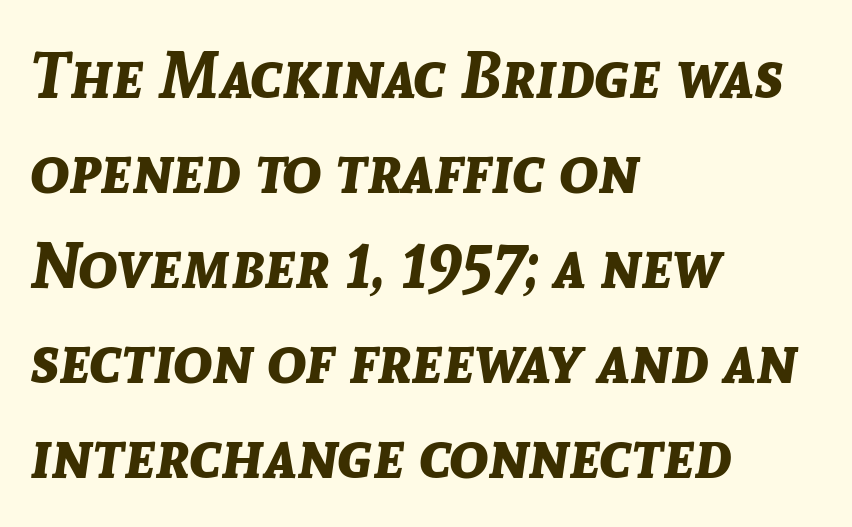
The image shows 65 px bold type, italic (leaning right); set left-aligned, normal line spacing (1.46x), normal letter spacing, not underlined; low stroke contrast and a medium x-height.
